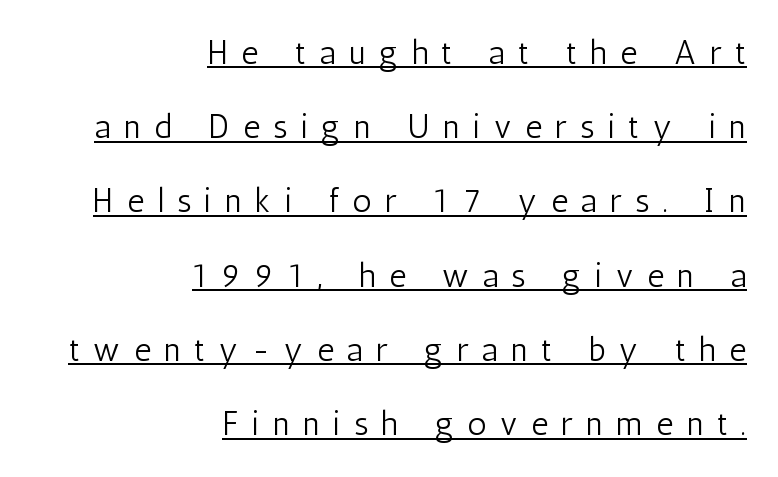
The image shows 33 px light, condensed sans-serif type, upright; set right-aligned, loose line spacing (2.25x), unusually wide letter spacing (+0.41 em), underlined; low stroke contrast and a medium x-height.
